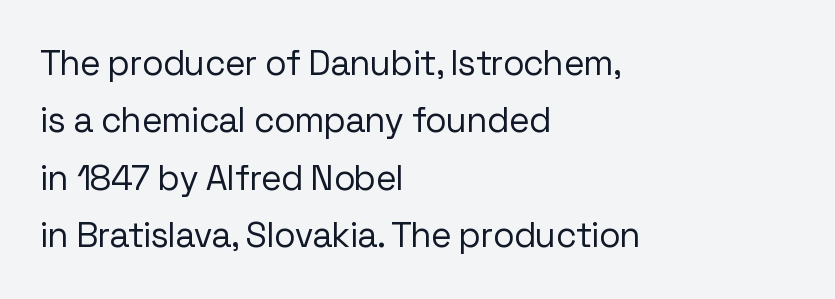
The image shows 35 px regular-weight sans-serif type, upright; set left-aligned, normal line spacing (1.64x), normal letter spacing, not underlined; low stroke contrast and a medium x-height.
